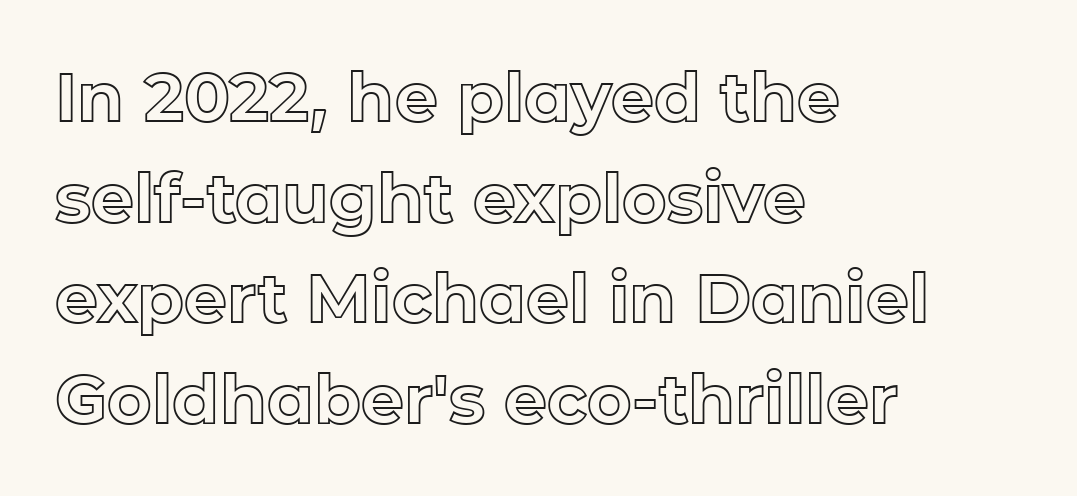
Each word holds together tightly as a unit, with standard inter-letter gaps. A typesetter would call this proportional, since set widths differ per character. Vertical spacing — default. Is the block centered? No — it sits flush against the left margin.
